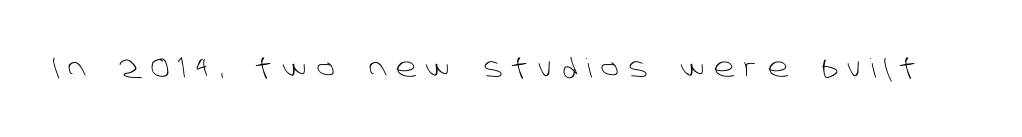
The string is rendered with underlining switched off. A typesetter would call this heavily tracked-out type. These glyphs show unthickened strokes, regular width or finer.
